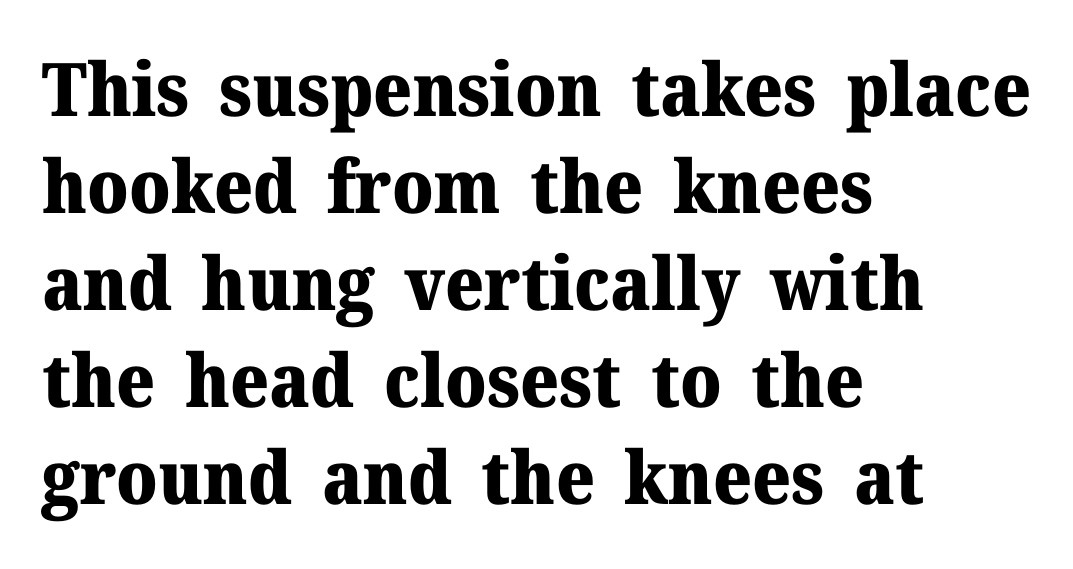
Q: Is the text bold? A: Yes.
Q: Is the text italic (slanted)? A: No, it is upright.
Q: Is the typeface a serif or a sans-serif typeface? A: Serif.
Q: Is the text underlined? A: No.
Q: How is the paragraph aligned? A: Left-aligned.
Q: Is the spacing between letters normal or unusually wide? A: Normal.
Q: Is the spacing between lines tight, normal or loose? A: Normal.
Q: Width (condensed, normal, or wide)? A: Normal.
Q: Stroke contrast? A: Medium.
Q: x-height? A: Medium.
Q: Monospaced? A: No.
